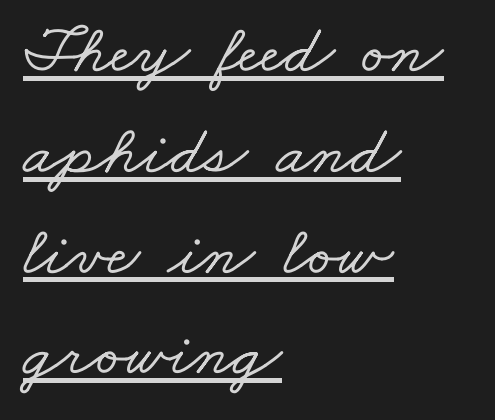
Q: Is the typeface a serif or a sans-serif typeface? A: Serif.
Q: Is the text underlined? A: Yes.
Q: How is the paragraph aligned? A: Left-aligned.
Q: Is the spacing between letters normal or unusually wide? A: Normal.
Q: Is the spacing between lines tight, normal or loose? A: Normal.
Q: Width (condensed, normal, or wide)? A: Wide.
Q: Stroke contrast? A: Low.
Q: x-height? A: Small.
Q: Monospaced? A: No.
